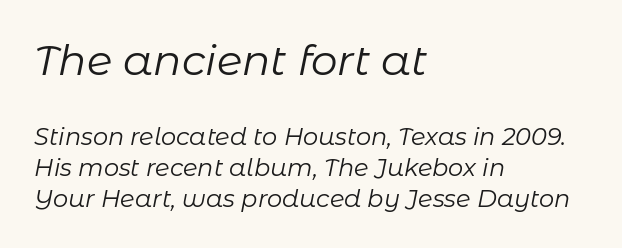
{"italic": "yes", "lean": "right", "slant_degrees": 11, "bold": "no", "weight": "regular", "width": "normal", "stroke_contrast": "low", "x_height": "medium", "monospaced": "no", "underline": "no", "align": "left", "line_spacing": "normal", "line_spacing_ratio": 1.28, "letter_spacing": "normal", "letter_spacing_em": 0.0, "larger_block": "first", "size_ratio": 1.75, "glyph_px": 42}
